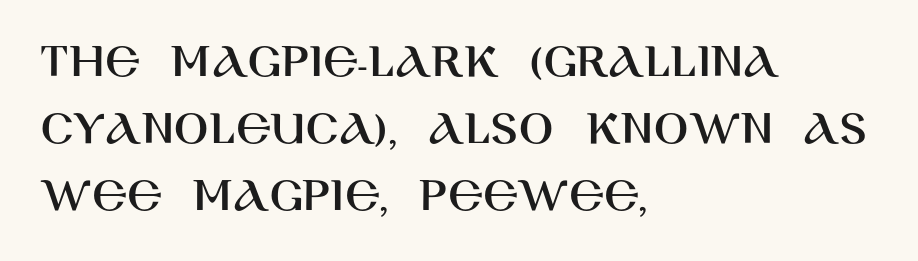
The image shows 51 px sans-serif type, upright; set left-aligned, normal line spacing (1.31x), normal letter spacing, not underlined; high stroke contrast and a large x-height.
